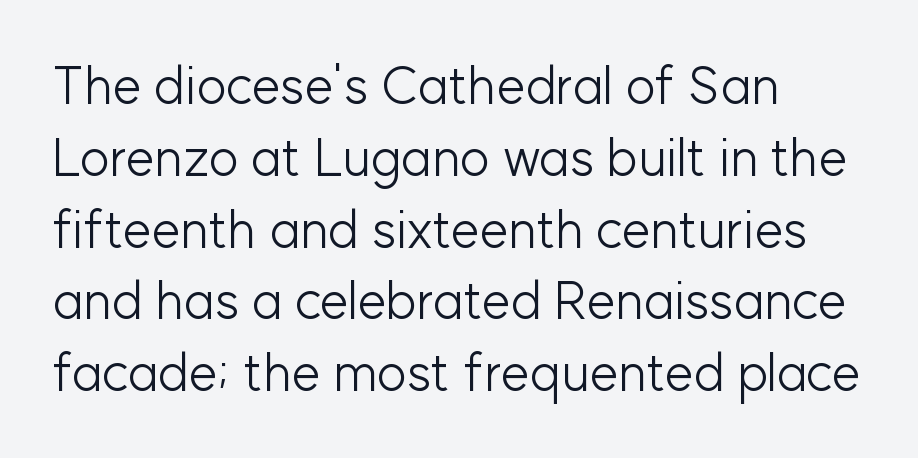
Students, observe: this is what conventionally led text looks like. Does the type have serifs? No, each stem ends abruptly. Line beginnings align vertically; line endings do not. Heaviness? Minimal to ordinary, like unemphasized prose. Each row of text sits above clean, open space.
